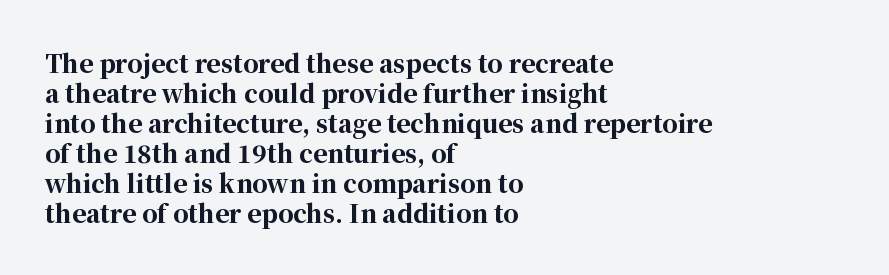
Q: Is the text bold? A: Yes.
Q: Is the text italic (slanted)? A: No, it is upright.
Q: Is the text underlined? A: No.
Q: How is the paragraph aligned? A: Left-aligned.
Q: Is the spacing between letters normal or unusually wide? A: Normal.
Q: Is the spacing between lines tight, normal or loose? A: Normal.
